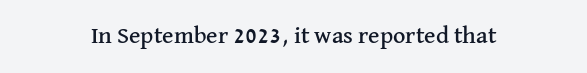
{"italic": "no", "underline": "no", "letter_spacing": "normal", "letter_spacing_em": 0.0, "glyph_px": 24}
